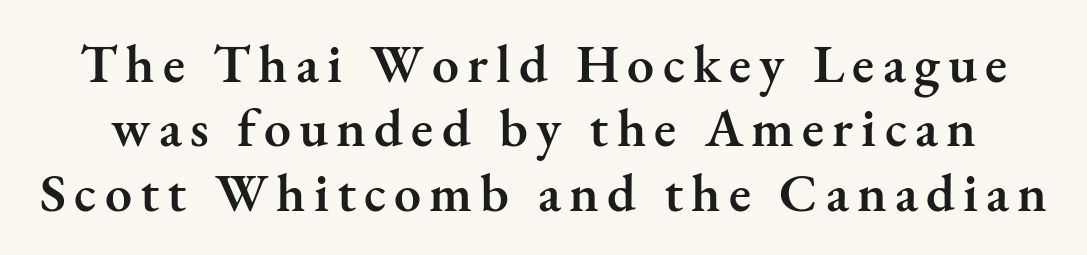
The image shows 54 px semibold serif type, upright; set line spacing 1.19x, not underlined; medium stroke contrast and a small x-height.
